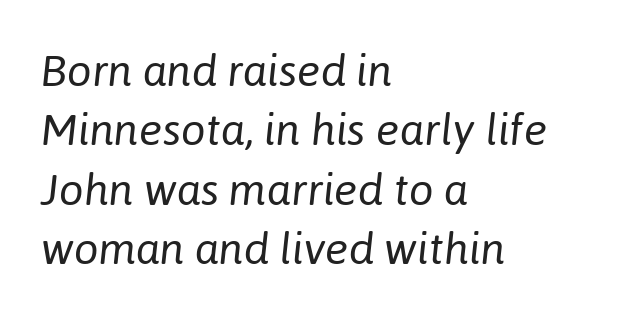
Q: Is the text bold? A: No.
Q: Is the text italic (slanted)? A: Yes, it leans right by about 6 degrees.
Q: Is the text underlined? A: No.
Q: How is the paragraph aligned? A: Left-aligned.
Q: Is the spacing between letters normal or unusually wide? A: Normal.
Q: Is the spacing between lines tight, normal or loose? A: Normal.
Q: Width (condensed, normal, or wide)? A: Normal.
Q: Stroke contrast? A: Low.
Q: x-height? A: Medium.
Q: Monospaced? A: No.
